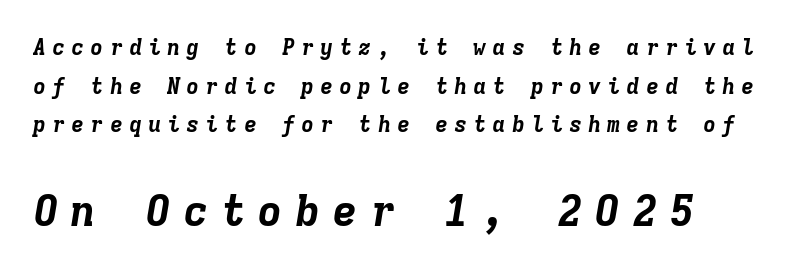
The image shows 43 px bold type, italic (leaning right), monospaced; set line spacing 1.76x, unusually wide letter spacing (+0.27 em), not underlined; the second (bottom) block is 1.95x larger; low stroke contrast and a medium x-height.
